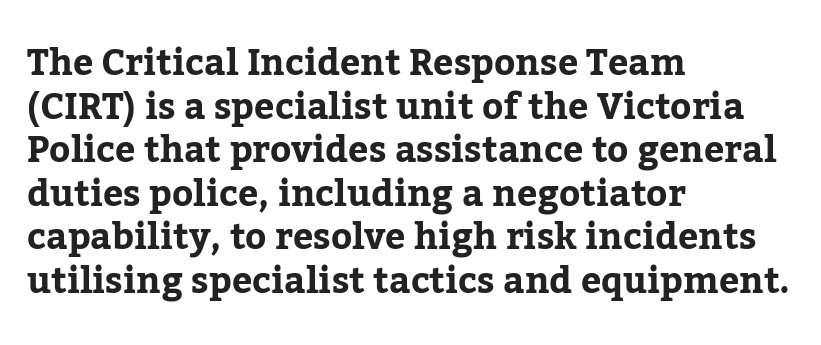
The paragraph has a hard left edge and a soft right edge. A serif font was chosen for this passage. The letters advance in unequal steps, a hallmark of proportional type. Nobody drew a line under any word here.
